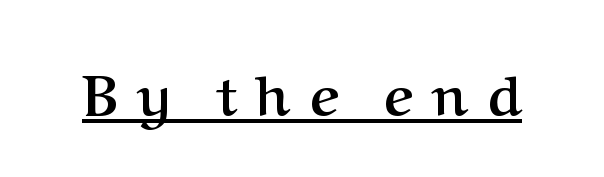
Q: Is the text bold? A: Yes.
Q: Is the text italic (slanted)? A: No, it is upright.
Q: Is the typeface a serif or a sans-serif typeface? A: Serif.
Q: Is the text underlined? A: Yes.
Q: Is the spacing between letters normal or unusually wide? A: Unusually wide.
Q: Width (condensed, normal, or wide)? A: Normal.
Q: Stroke contrast? A: Medium.
Q: x-height? A: Medium.
Q: Monospaced? A: No.
